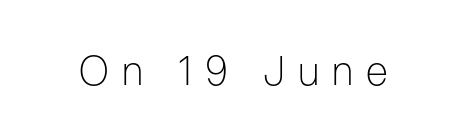
Q: Is the text bold? A: No.
Q: Is the text italic (slanted)? A: No, it is upright.
Q: Is the typeface a serif or a sans-serif typeface? A: Sans-serif.
Q: Is the text underlined? A: No.
Q: Is the spacing between letters normal or unusually wide? A: Unusually wide.
Q: Width (condensed, normal, or wide)? A: Condensed.
Q: Stroke contrast? A: Low.
Q: x-height? A: Medium.
Q: Monospaced? A: No.
